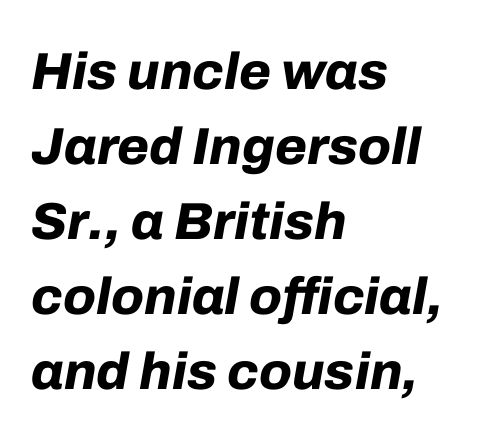
The image shows 52 px bold type, italic (leaning right); set left-aligned, normal line spacing (1.44x), normal letter spacing, not underlined; low stroke contrast and a medium x-height.
